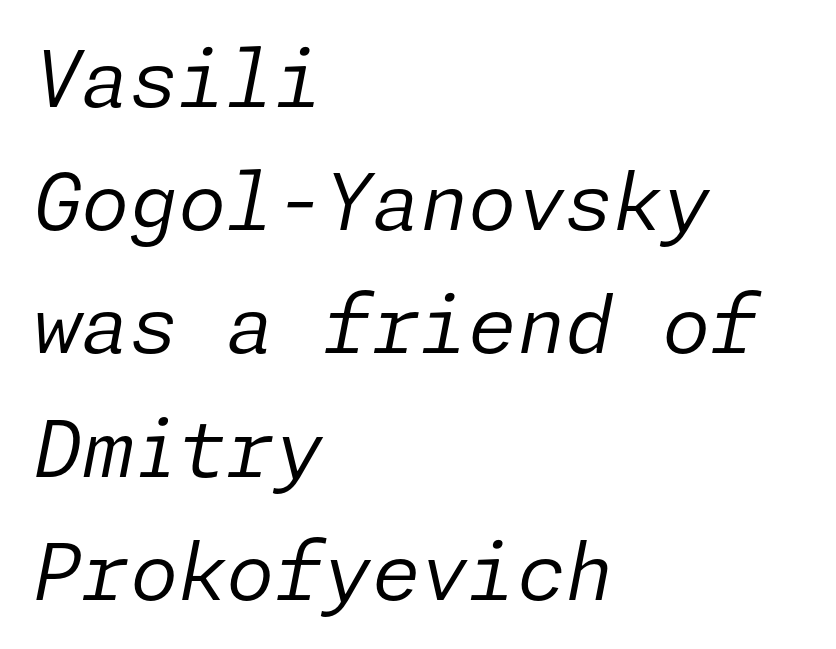
Q: Is the text bold? A: No.
Q: Is the text italic (slanted)? A: Yes, it leans right by about 11 degrees.
Q: Is the text underlined? A: No.
Q: How is the paragraph aligned? A: Left-aligned.
Q: Is the spacing between letters normal or unusually wide? A: Normal.
Q: Is the spacing between lines tight, normal or loose? A: Normal.
Q: Width (condensed, normal, or wide)? A: Normal.
Q: Stroke contrast? A: Low.
Q: x-height? A: Medium.
